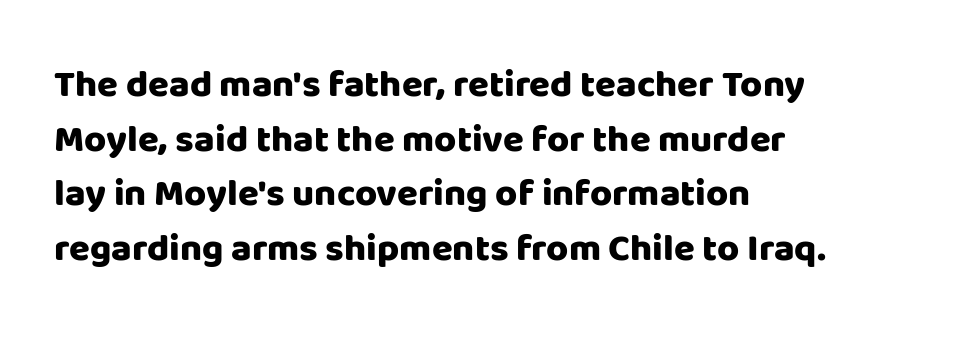
The image shows 38 px heavy sans-serif type, upright; set left-aligned, normal line spacing (1.44x), normal letter spacing, not underlined; low stroke contrast and a large x-height.
